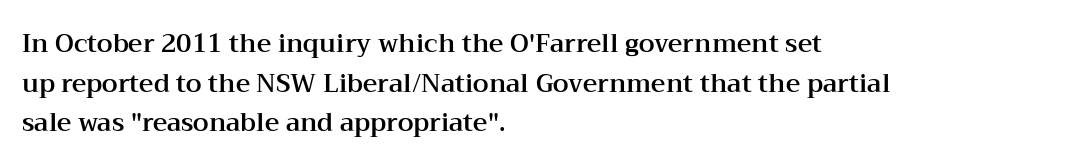
{"italic": "no", "underline": "no", "align": "left", "line_spacing": "normal", "line_spacing_ratio": 1.59, "letter_spacing": "normal", "letter_spacing_em": 0.0, "glyph_px": 25}
